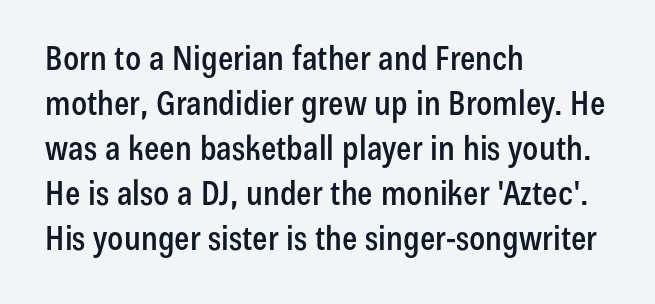
Left-aligned paragraph, ragged on the right. Ordinary non-slanted type is in use. Type style note: lacks serifs. The block of text has a typical density, with ordinary space between rows. Spacing verdict: proportional, widths tailored to each character. Only glyphs here, with clear space below each row.
